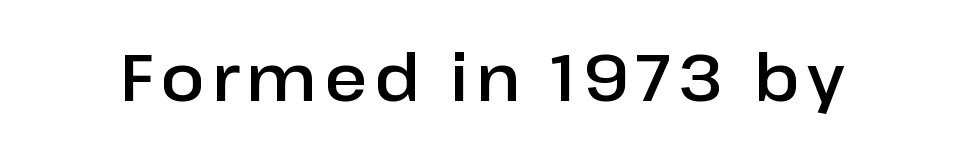
{"serif": "no", "italic": "no", "width": "normal", "stroke_contrast": "low", "x_height": "medium", "monospaced": "no", "underline": "no", "glyph_px": 65}
